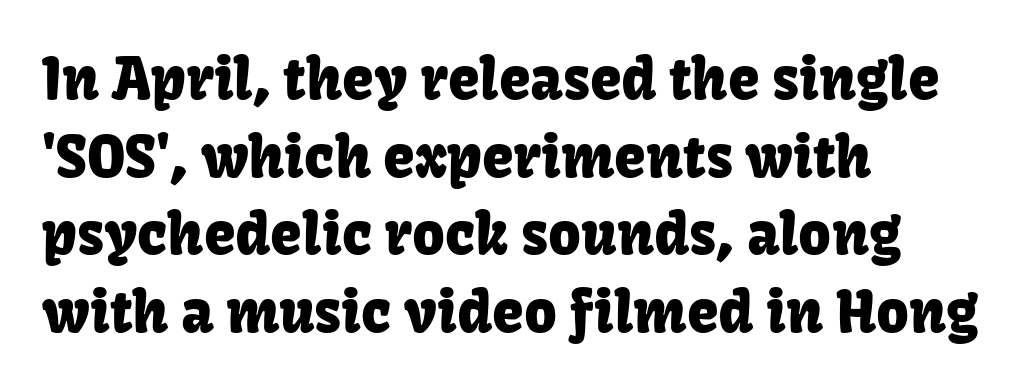
Q: Is the text italic (slanted)? A: No, it is upright.
Q: Is the typeface a serif or a sans-serif typeface? A: Sans-serif.
Q: Is the text underlined? A: No.
Q: How is the paragraph aligned? A: Left-aligned.
Q: Is the spacing between letters normal or unusually wide? A: Normal.
Q: Is the spacing between lines tight, normal or loose? A: Normal.
Q: Width (condensed, normal, or wide)? A: Normal.
Q: Stroke contrast? A: Low.
Q: x-height? A: Medium.
Q: Monospaced? A: No.
